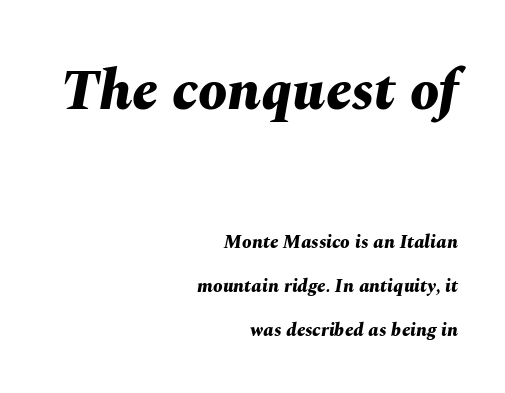
The image shows 58 px bold type, italic (leaning right); set right-aligned, loose line spacing (2.31x), normal letter spacing, not underlined; the first (top) block is 3.05x larger; medium stroke contrast and a medium x-height.
